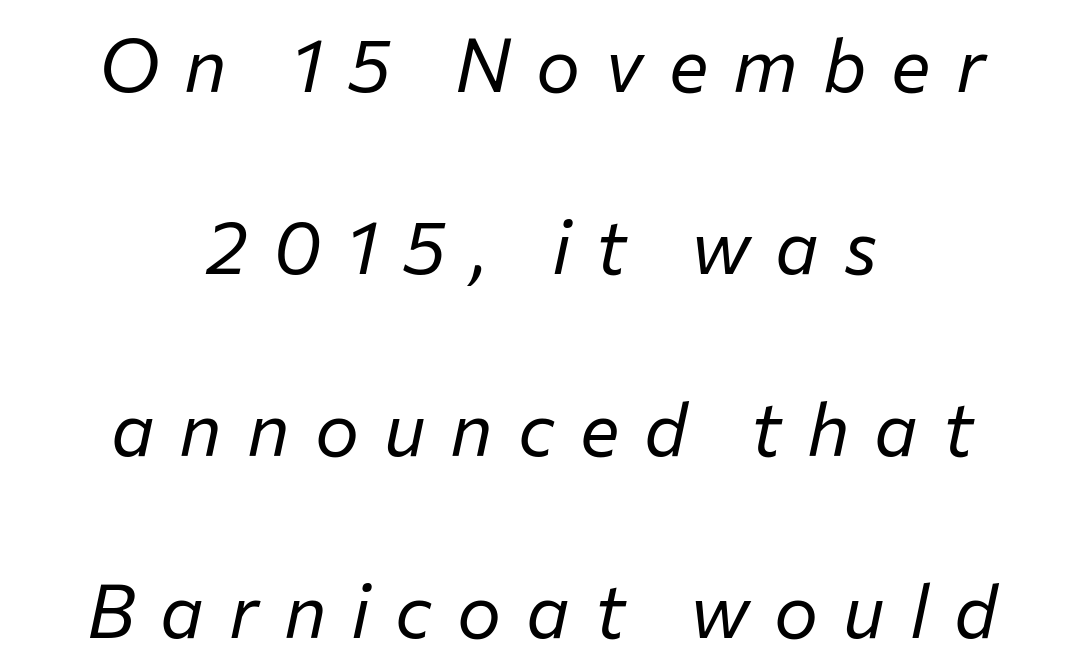
The lettering tilts uniformly, giving the passage an italic look. Letter spacing: wide. If you folded the block vertically in half, each line would mirror itself in length. This sample trades compactness for vertical openness between lines.
